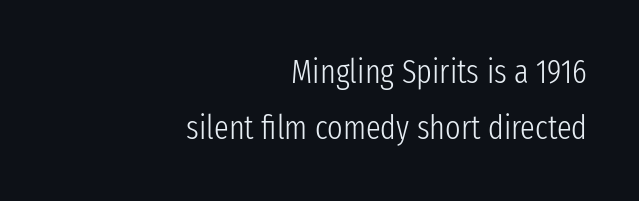
{"serif": "no", "italic": "no", "bold": "no", "weight": "light", "width": "condensed", "stroke_contrast": "low", "x_height": "medium", "monospaced": "no", "underline": "no", "align": "right", "line_spacing": "normal", "line_spacing_ratio": 1.7, "letter_spacing": "normal", "letter_spacing_em": 0.0, "glyph_px": 33}
